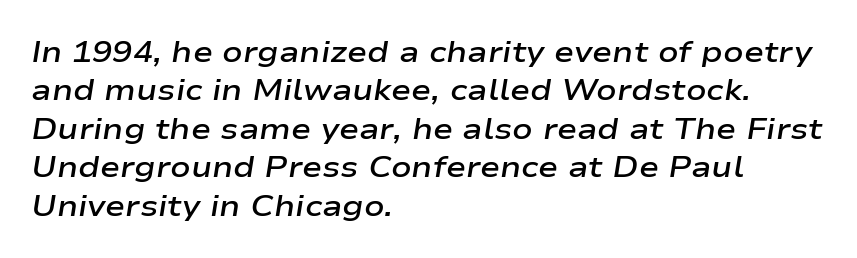
The image shows 30 px semibold, wide type, italic (leaning right); set left-aligned, normal line spacing (1.28x), normal letter spacing, not underlined; low stroke contrast and a medium x-height.
